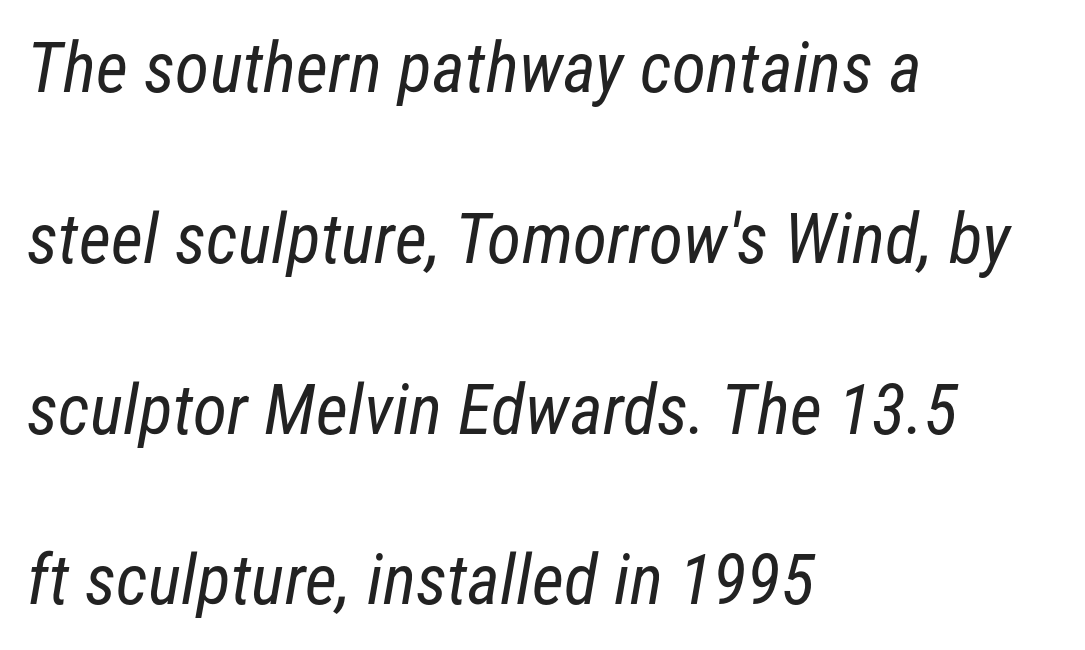
The cut favours lightness, reaching ordinary text weight at its darkest. Nobody touched the tracking dial on this one. A bare baseline throughout the passage. These lines are composed in type without serifs. Visually the block forms a straight wall on the left and a jagged coastline on the right. The face used here is proportionally spaced, like ordinary book or web type.
